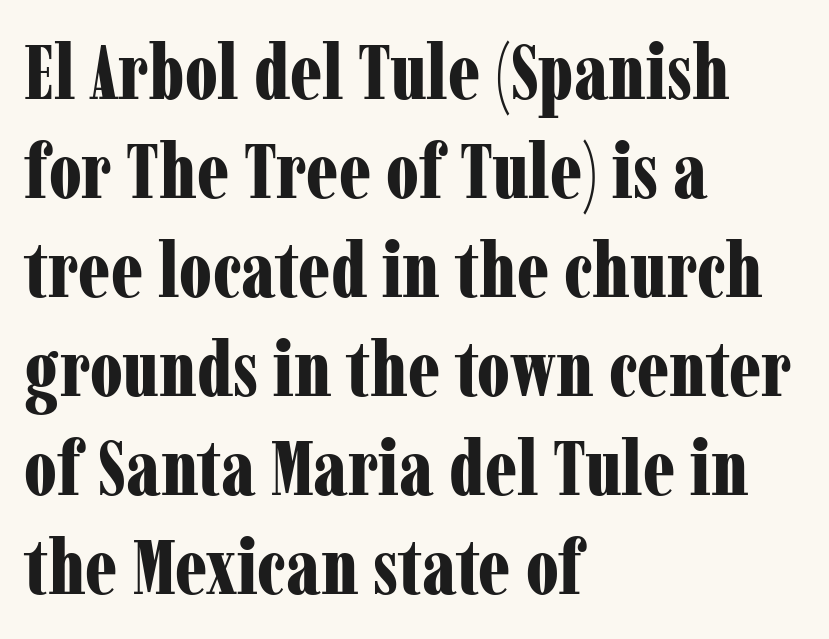
{"serif": "yes", "italic": "no", "bold": "yes", "weight": "bold", "width": "condensed", "stroke_contrast": "low", "x_height": "medium", "monospaced": "no", "underline": "no", "align": "left", "line_spacing": "normal", "line_spacing_ratio": 1.27, "letter_spacing": "normal", "letter_spacing_em": 0.0, "glyph_px": 78}
